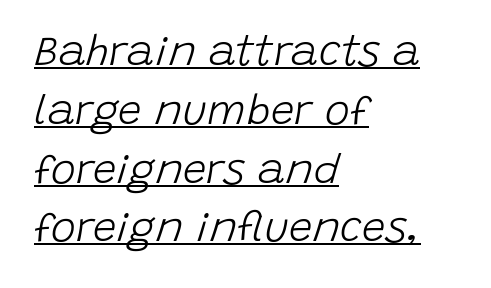
Q: Is the text bold? A: No.
Q: Is the text italic (slanted)? A: Yes, it leans right by about 15 degrees.
Q: Is the text underlined? A: Yes.
Q: How is the paragraph aligned? A: Left-aligned.
Q: Is the spacing between letters normal or unusually wide? A: Normal.
Q: Is the spacing between lines tight, normal or loose? A: Normal.
Q: Width (condensed, normal, or wide)? A: Normal.
Q: Stroke contrast? A: Low.
Q: x-height? A: Large.
Q: Monospaced? A: No.
